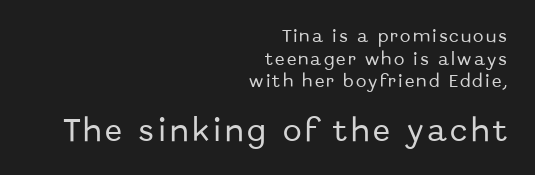
Q: Is the text italic (slanted)? A: No, it is upright.
Q: Is the text underlined? A: No.
Q: How is the paragraph aligned? A: Right-aligned.
Q: Is the spacing between lines tight, normal or loose? A: Normal.
Q: Which block of text is set in a larger size, the first (top) or the second (bottom)? A: The second (bottom) one.
